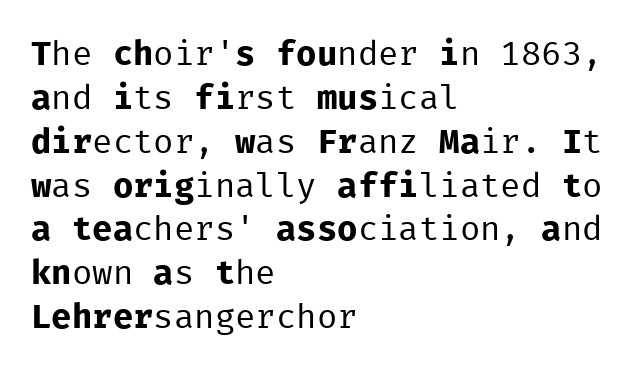
The image shows 34 px regular-weight sans-serif type, upright, monospaced; set left-aligned, normal line spacing (1.29x), normal letter spacing, not underlined; low stroke contrast and a medium x-height.
